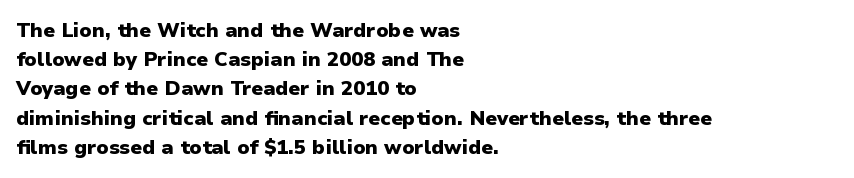
Q: Is the text bold? A: Yes.
Q: Is the text italic (slanted)? A: No, it is upright.
Q: Is the text underlined? A: No.
Q: How is the paragraph aligned? A: Left-aligned.
Q: Is the spacing between letters normal or unusually wide? A: Normal.
Q: Is the spacing between lines tight, normal or loose? A: Normal.
